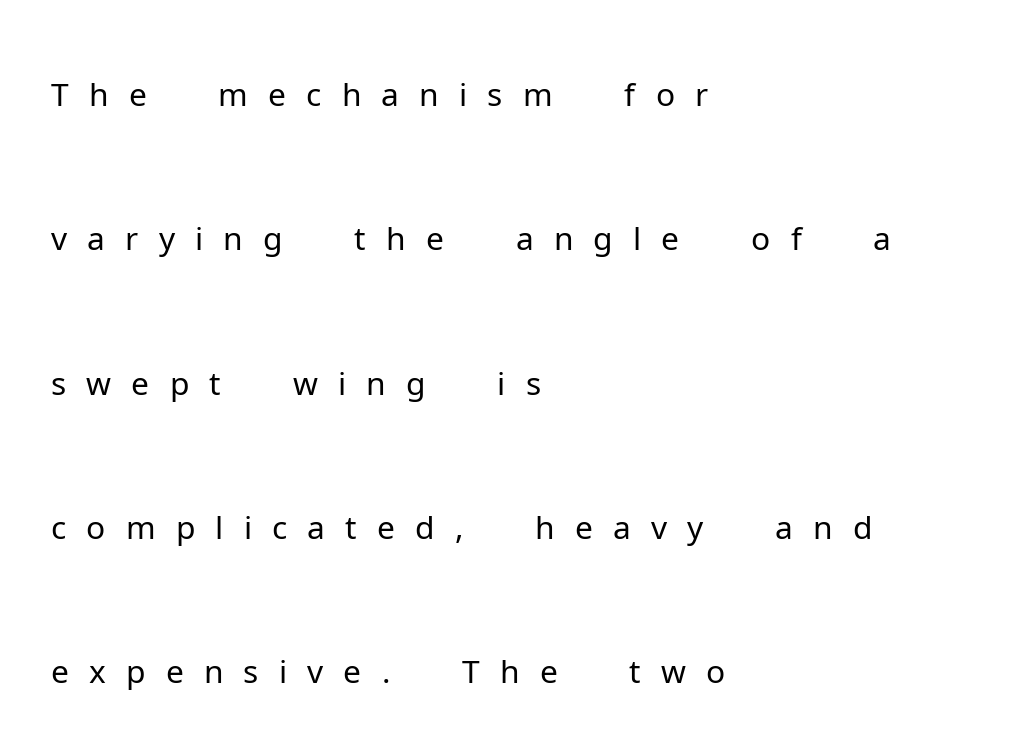
Grotesque or geometric, the face here clearly has no serifs. The designer dialed line spacing up above the default. Inter-character spacing is expanded well beyond the font's built-in metrics. Caption: face not bold, strokes unweighted.
